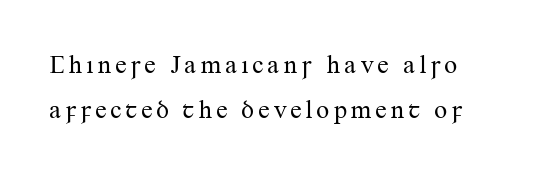
The image shows 26 px text type, upright; set line spacing 1.73x, not underlined.
